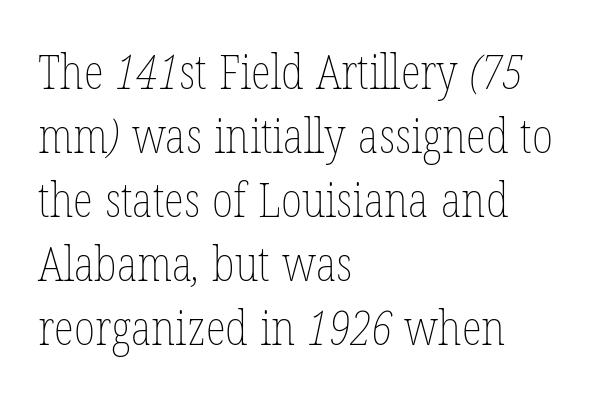
The image shows 47 px thin, condensed type; set left-aligned, normal line spacing (1.36x), normal letter spacing, not underlined; low stroke contrast and a medium x-height.
